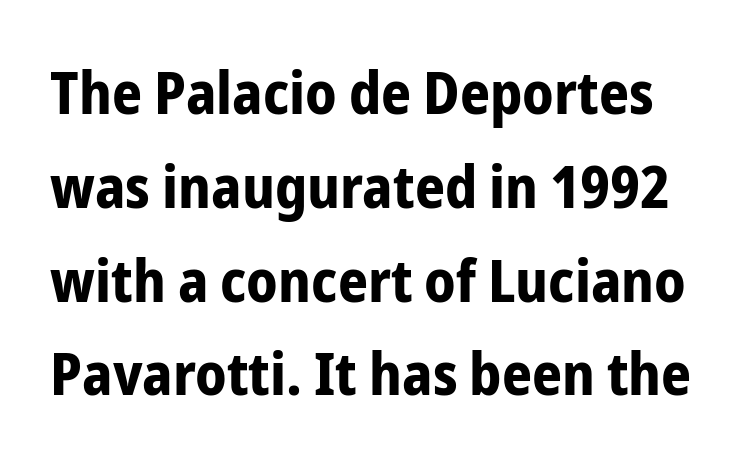
The image shows 59 px bold, condensed sans-serif type, upright; set normal line spacing (1.59x), normal letter spacing, not underlined; low stroke contrast and a medium x-height.
